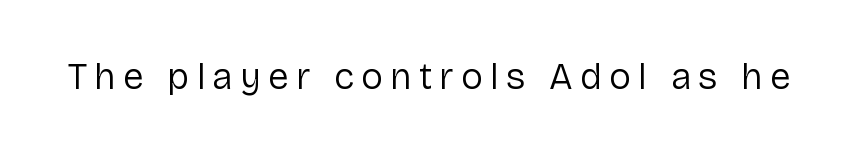
{"serif": "no", "italic": "no", "bold": "no", "weight": "regular", "width": "normal", "stroke_contrast": "low", "x_height": "medium", "monospaced": "no", "underline": "no", "glyph_px": 37}
